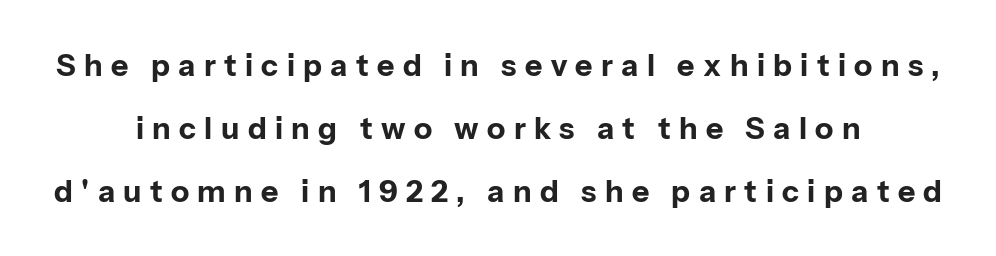
The image shows 30 px bold sans-serif type, upright; set centered, loose line spacing (2.1x), unusually wide letter spacing (+0.28 em), not underlined; low stroke contrast and a medium x-height.
